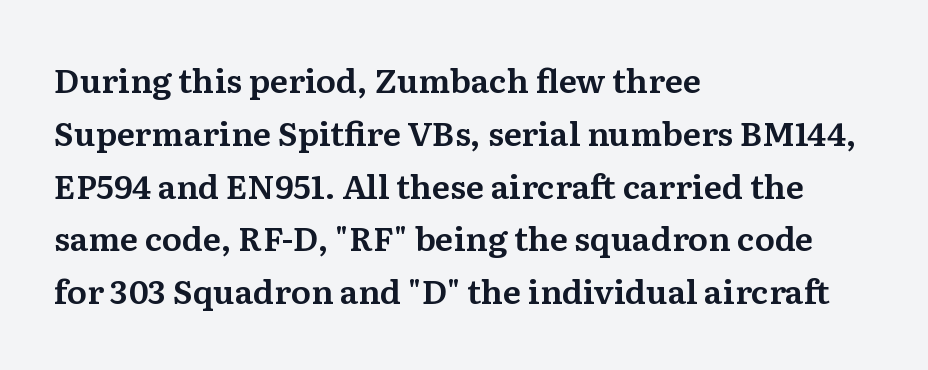
The image shows 33 px serif type, upright; set left-aligned, normal line spacing (1.6x), normal letter spacing, not underlined; medium stroke contrast and a medium x-height.
